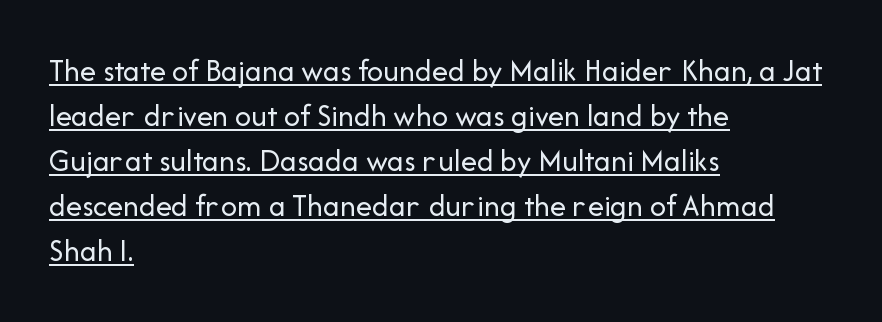
Does the type have serifs? No, each stem ends abruptly. Ascenders rise straight up at ninety degrees. Weight: in the light-to-regular range. You could call the tracking neutral — neither tight nor loose. Proportional: the letters do not fall into vertical columns. The rendered words wear a rule along their underside.
